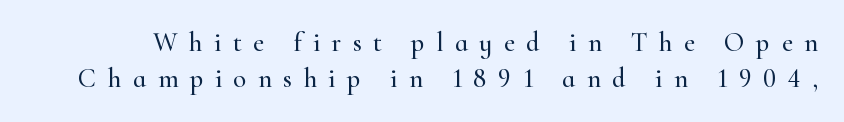
The foot of each line stays bare and open. Line spacing here is normal. The typography opts for an upright posture over an oblique one. You could only call the tracking loose — the letters float apart.
